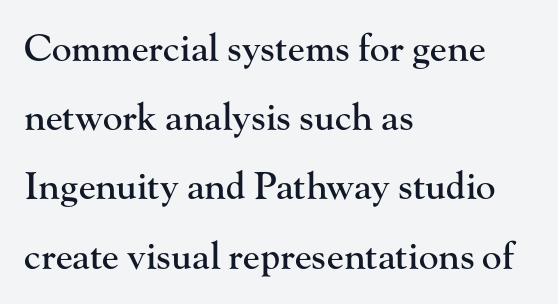
Every character sits straight up, as roman type does. Spacing verdict: proportional, widths tailored to each character. The area under the type is left untouched. The rendering anchors every line to the left-hand side.
